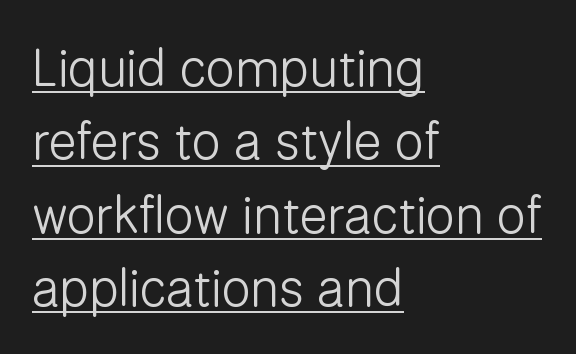
{"serif": "no", "italic": "no", "bold": "no", "weight": "light", "width": "normal", "stroke_contrast": "low", "x_height": "medium", "monospaced": "no", "underline": "yes", "align": "left", "line_spacing": "normal", "line_spacing_ratio": 1.41, "letter_spacing": "normal", "letter_spacing_em": 0.0, "glyph_px": 52}
